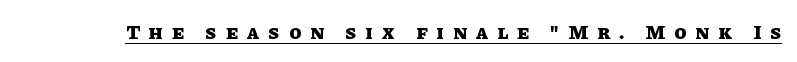
{"italic": "no", "bold": "yes", "underline": "yes", "letter_spacing": "wide", "letter_spacing_em": 0.46, "glyph_px": 20}
